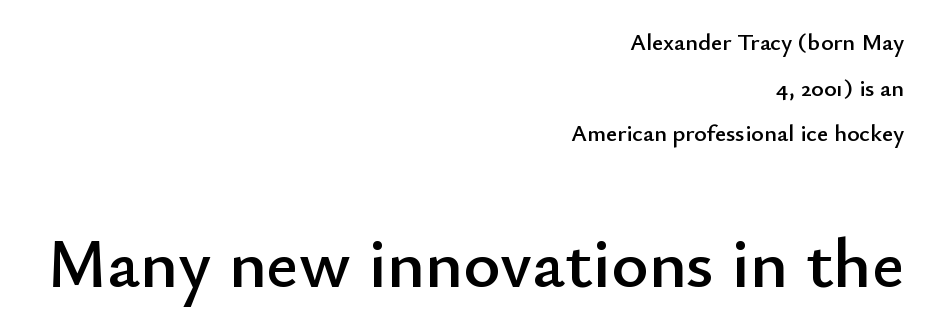
The image shows 71 px sans-serif type, upright; set right-aligned, loose line spacing (1.9x), normal letter spacing, not underlined; the second (bottom) block is 2.96x larger; low stroke contrast and a small x-height.
